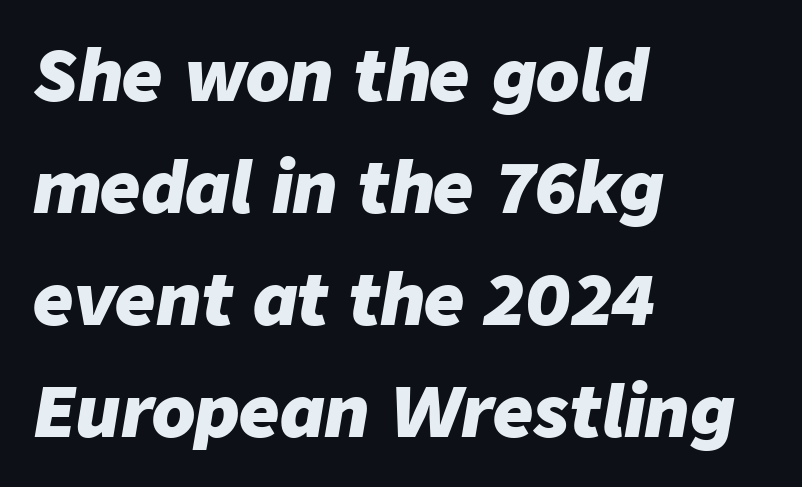
{"italic": "yes", "lean": "right", "slant_degrees": 9, "bold": "yes", "weight": "heavy", "width": "normal", "stroke_contrast": "low", "x_height": "medium", "monospaced": "no", "underline": "no", "align": "left", "line_spacing": "normal", "line_spacing_ratio": 1.6, "letter_spacing": "normal", "letter_spacing_em": 0.0, "glyph_px": 70}
